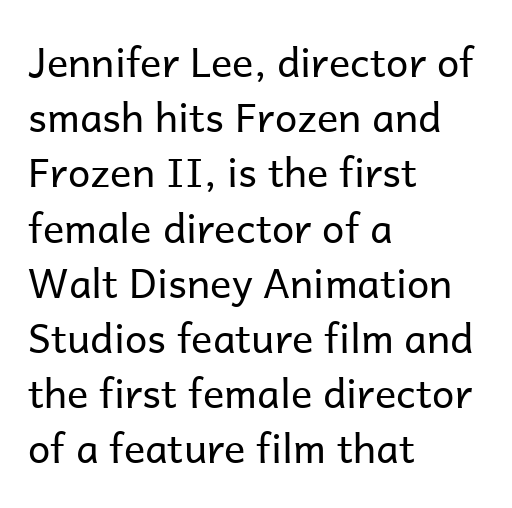
Q: Is the text bold? A: No.
Q: Is the text italic (slanted)? A: No, it is upright.
Q: Is the typeface a serif or a sans-serif typeface? A: Sans-serif.
Q: Is the text underlined? A: No.
Q: How is the paragraph aligned? A: Left-aligned.
Q: Is the spacing between letters normal or unusually wide? A: Normal.
Q: Is the spacing between lines tight, normal or loose? A: Normal.
Q: Width (condensed, normal, or wide)? A: Normal.
Q: Stroke contrast? A: Low.
Q: x-height? A: Medium.
Q: Monospaced? A: No.
